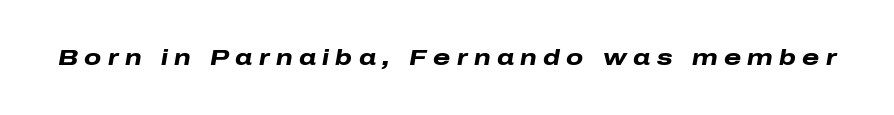
Q: Is the text bold? A: Yes.
Q: Is the text italic (slanted)? A: Yes, it leans right by about 10 degrees.
Q: Is the text underlined? A: No.
Q: Is the spacing between letters normal or unusually wide? A: Unusually wide.
